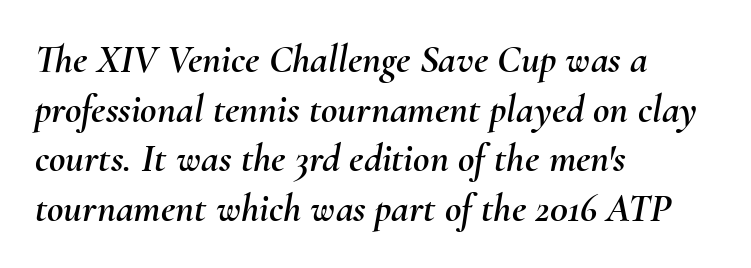
The passage shown is not underscored anywhere. Horizontally, the lines are justified to the leading edge only. The letters advance in unequal steps, a hallmark of proportional type. You can tell it's italic because the verticals aren't actually vertical. Students, note that the glyphs here touch the page at normal intervals.
